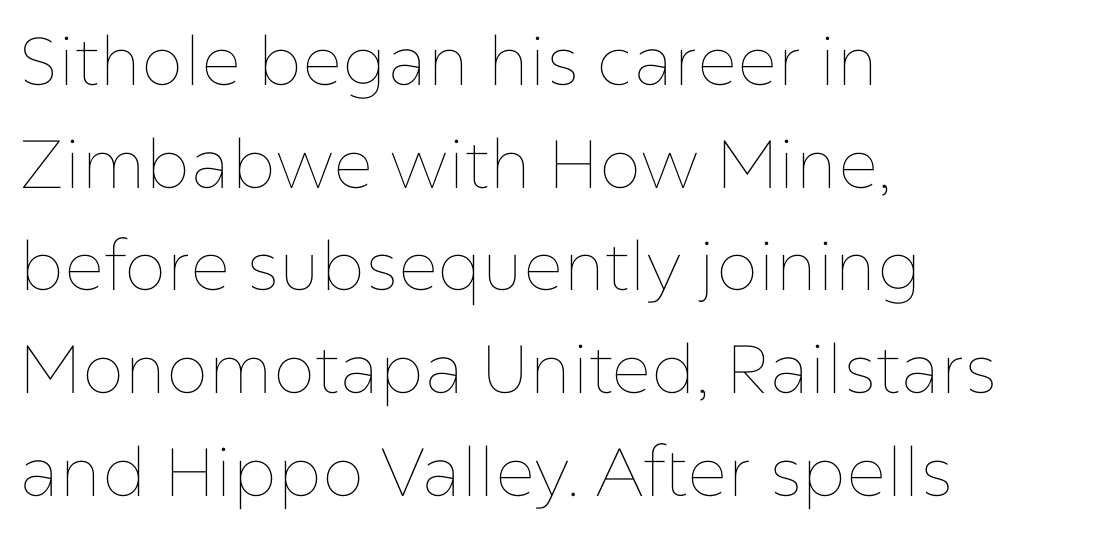
Q: Is the text bold? A: No.
Q: Is the text italic (slanted)? A: No, it is upright.
Q: Is the text underlined? A: No.
Q: How is the paragraph aligned? A: Left-aligned.
Q: Is the spacing between letters normal or unusually wide? A: Normal.
Q: Is the spacing between lines tight, normal or loose? A: Normal.
Q: Width (condensed, normal, or wide)? A: Normal.
Q: Stroke contrast? A: Low.
Q: x-height? A: Medium.
Q: Monospaced? A: No.
